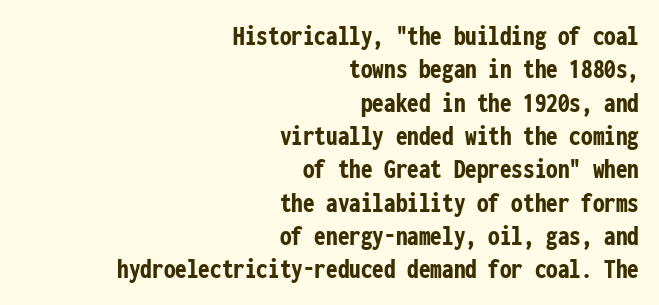
This is heavy type, rendered in bold. No extra tracking has been applied to these lines. Classification — sans serif. Horizontal bands of white between lines are thin slivers. Underline: absent.
